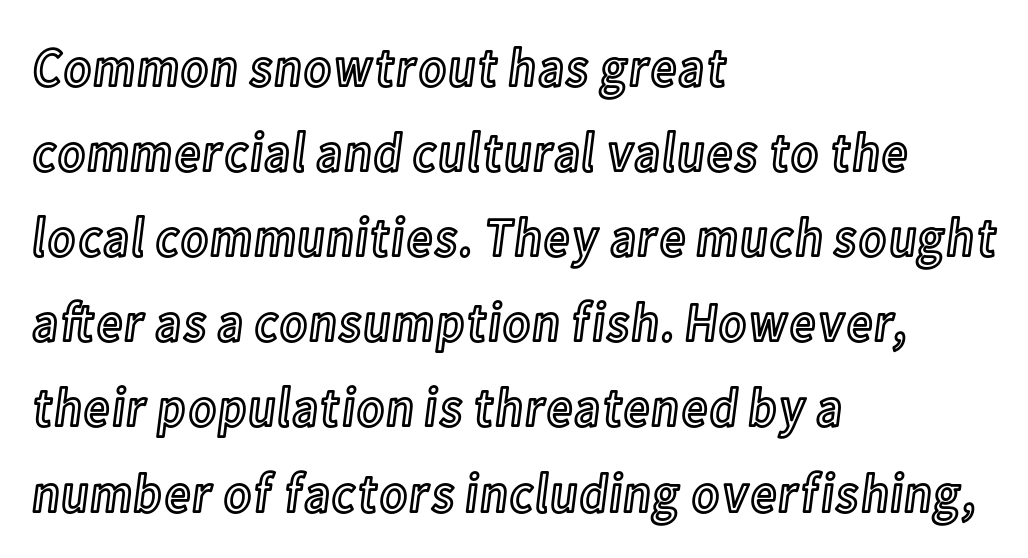
A bare baseline throughout the passage. Horizontal alignment here is leftward, the default for most running prose. What stands out about the letter spacing? Nothing — it is the standard amount. The rows are spaced the way most documents space them.
